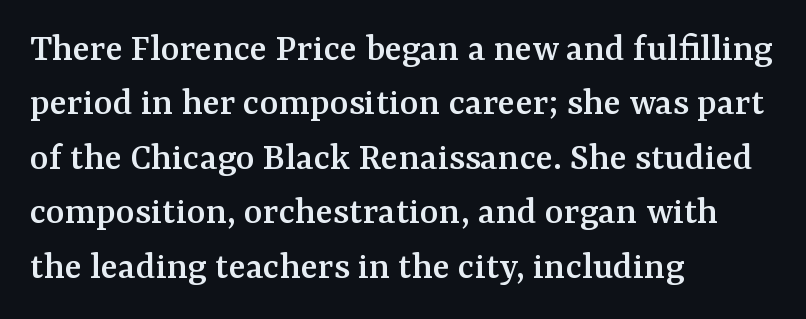
The face used here is proportionally spaced, like ordinary book or web type. A typesetter would call this zero additional tracking. Line beginnings align vertically; line endings do not. Leading: standard.
